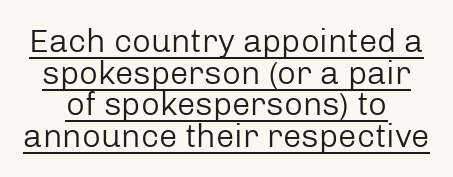
{"serif": "no", "italic": "no", "bold": "no", "weight": "regular", "width": "normal", "stroke_contrast": "low", "x_height": "medium", "monospaced": "no", "underline": "yes", "line_spacing": "tight", "line_spacing_ratio": 0.96, "letter_spacing": "normal", "letter_spacing_em": 0.0, "glyph_px": 33}
